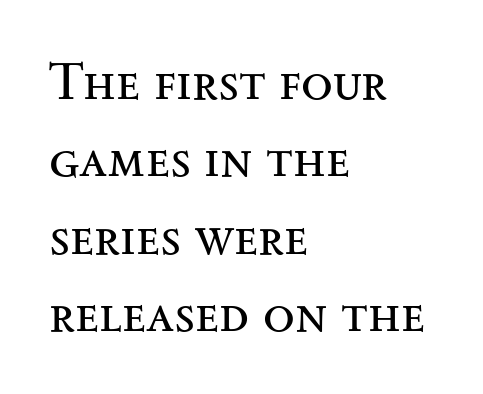
Q: Is the text bold? A: No.
Q: Is the text italic (slanted)? A: No, it is upright.
Q: Is the typeface a serif or a sans-serif typeface? A: Serif.
Q: Is the text underlined? A: No.
Q: How is the paragraph aligned? A: Left-aligned.
Q: Is the spacing between letters normal or unusually wide? A: Normal.
Q: Is the spacing between lines tight, normal or loose? A: Normal.
Q: Width (condensed, normal, or wide)? A: Wide.
Q: Stroke contrast? A: Medium.
Q: x-height? A: Small.
Q: Monospaced? A: No.
